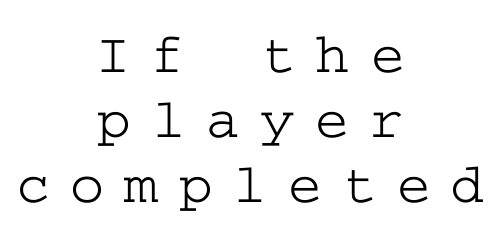
Does the lettering tilt? It doesn't — this is upright. Little horizontal feet cap the strokes, marking this as serif type. This rendering uses center alignment, leaving both contours irregular but symmetric. The foot of each line stays bare and open. This sample trades vertical openness for compactness between lines. Look at the tracking — it's clearly loosened, letters drifting apart.
